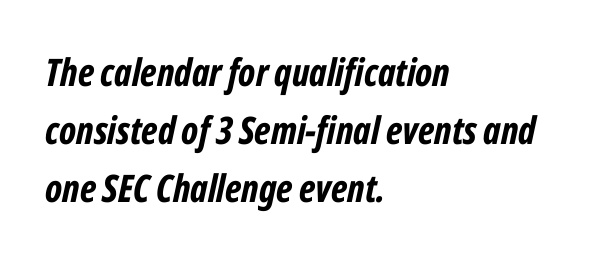
The image shows 38 px bold, condensed type, italic (leaning right); set left-aligned, normal line spacing (1.52x), normal letter spacing, not underlined; low stroke contrast and a medium x-height.
